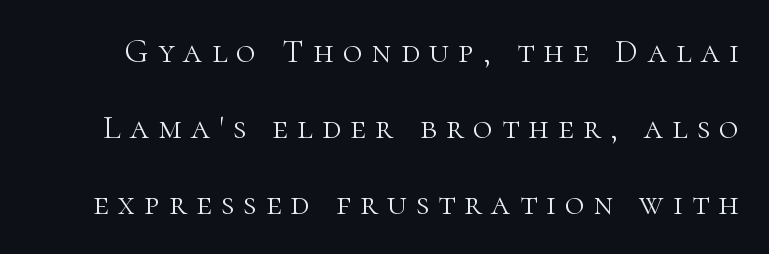
{"serif": "yes", "italic": "no", "bold": "no", "weight": "light", "width": "normal", "stroke_contrast": "high", "x_height": "medium", "monospaced": "no", "underline": "no", "line_spacing": "loose", "line_spacing_ratio": 2.23, "letter_spacing": "wide", "letter_spacing_em": 0.27, "glyph_px": 34}
